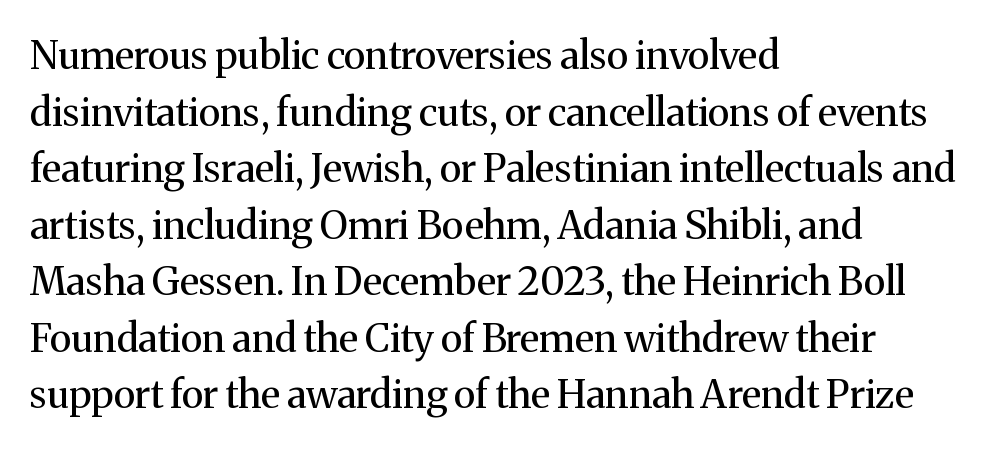
The image shows 39 px regular-weight serif type, upright; set left-aligned, normal line spacing (1.45x), normal letter spacing, not underlined; medium stroke contrast and a medium x-height.
